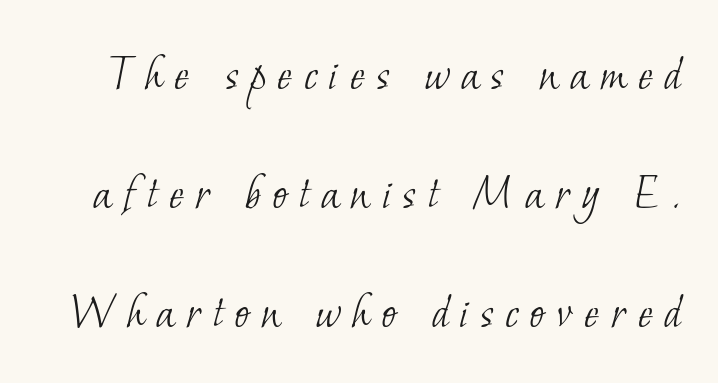
The image shows 51 px light serif type; set loose line spacing (2.33x), unusually wide letter spacing (+0.22 em), not underlined; low stroke contrast and a small x-height.
